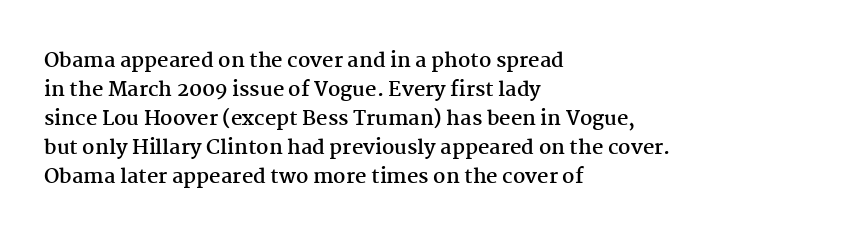
The image shows 20 px bold type, upright; set left-aligned, normal line spacing (1.45x), normal letter spacing, not underlined.
